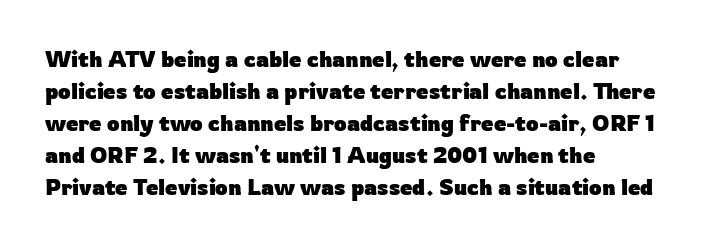
Q: Is the text bold? A: Yes.
Q: Is the text italic (slanted)? A: No, it is upright.
Q: Is the text underlined? A: No.
Q: How is the paragraph aligned? A: Left-aligned.
Q: Is the spacing between letters normal or unusually wide? A: Normal.
Q: Is the spacing between lines tight, normal or loose? A: Normal.
